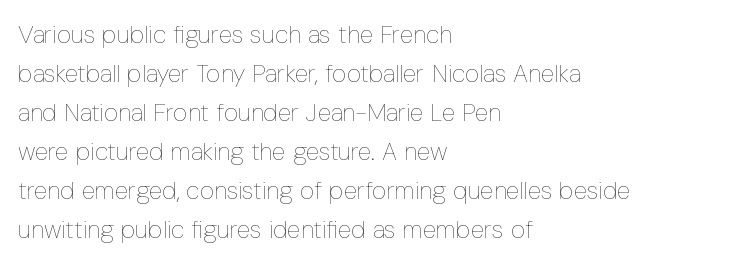
The image shows 25 px text type, upright; set left-aligned, normal line spacing (1.56x), normal letter spacing, not underlined.
